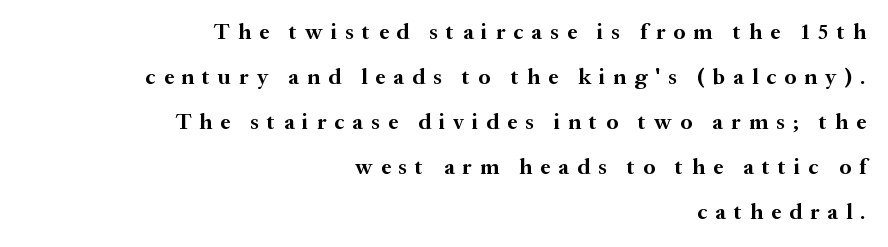
Successive baselines arrive slowly, with a big drop between each. The words here are not underlined. Look at the stroke-to-counter ratio: heavy, a bold. Italic: no, the glyphs are upright roman. The tracking reads as deliberately expanded to a designer's eye.
